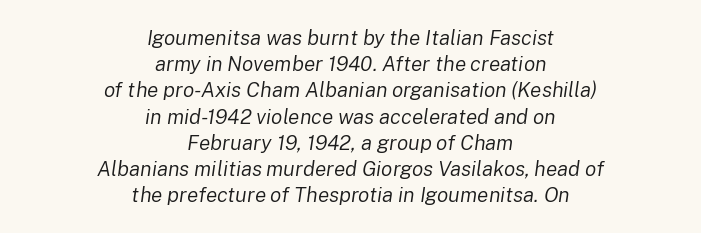
Leading matches the norm, producing a regular column. Both edges are ragged and mirror each other, which tells us the setting is centered. In terms of posture, this sample is oblique. The words here are not underlined. This reads as an unemphasized weight, regular at the heaviest.
